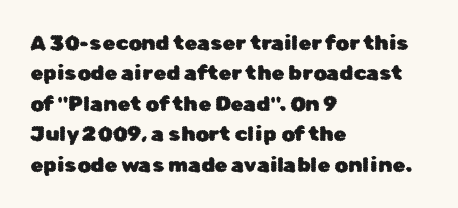
The image shows 21 px text type, upright; set left-aligned, normal line spacing (1.45x), normal letter spacing, not underlined.
